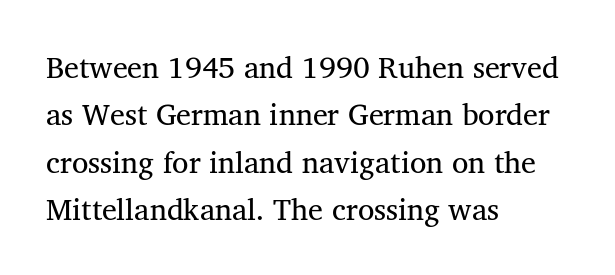
The image shows 30 px regular-weight serif type, upright; set left-aligned, normal line spacing (1.58x), normal letter spacing, not underlined; medium stroke contrast and a medium x-height.
